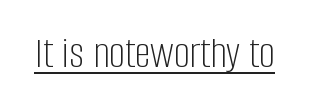
The image shows 45 px light, condensed sans-serif type, upright; set normal letter spacing, underlined; low stroke contrast and a large x-height.
